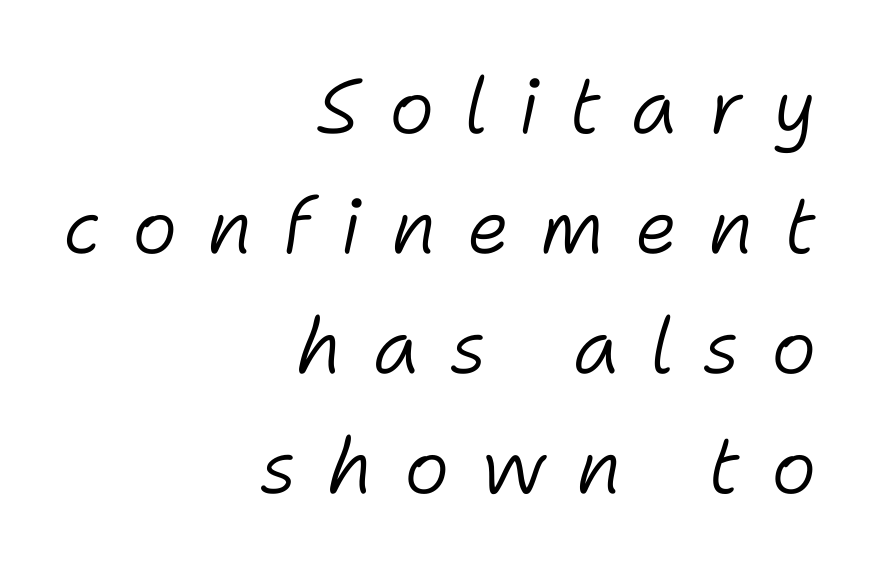
Has an underline been added? It has not. This block has exactly the height ordinary leading produces. Proportional: the letters do not fall into vertical columns. The cut favours lightness, reaching ordinary text weight at its darkest. A typesetter would call this heavily tracked-out type.
